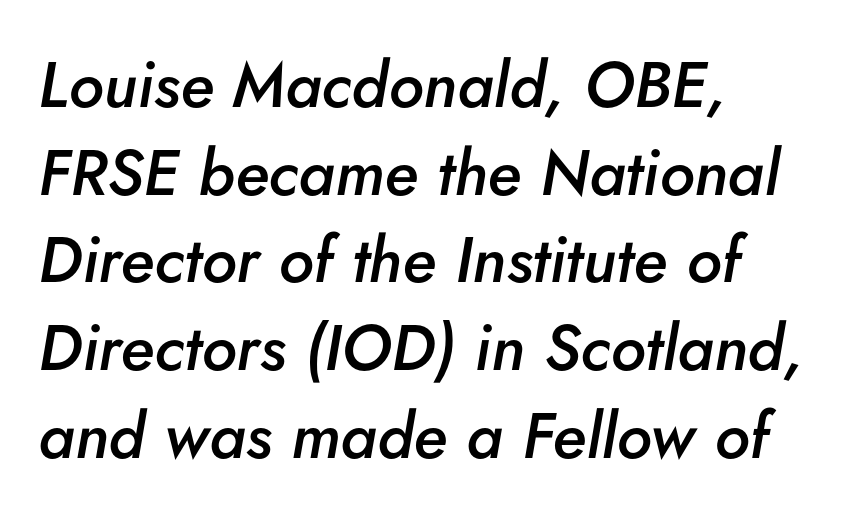
{"italic": "yes", "lean": "right", "slant_degrees": 5, "bold": "semi", "weight": "semibold", "width": "normal", "stroke_contrast": "low", "x_height": "small", "monospaced": "no", "underline": "no", "align": "left", "line_spacing": "normal", "line_spacing_ratio": 1.37, "letter_spacing": "normal", "letter_spacing_em": 0.0, "glyph_px": 64}
